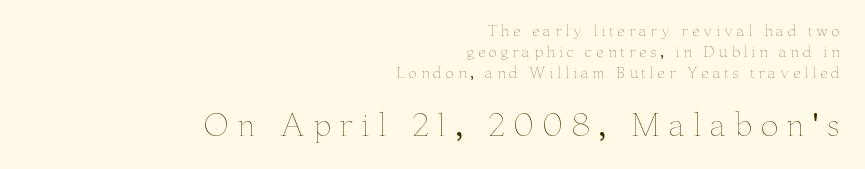
Q: Is the text bold? A: No.
Q: Is the text italic (slanted)? A: No, it is upright.
Q: Is the text underlined? A: No.
Q: How is the paragraph aligned? A: Right-aligned.
Q: Is the spacing between letters normal or unusually wide? A: Unusually wide.
Q: Is the spacing between lines tight, normal or loose? A: Normal.
Q: Which block of text is set in a larger size, the first (top) or the second (bottom)? A: The second (bottom) one.
Q: Width (condensed, normal, or wide)? A: Wide.
Q: Stroke contrast? A: Low.
Q: x-height? A: Small.
Q: Monospaced? A: No.
